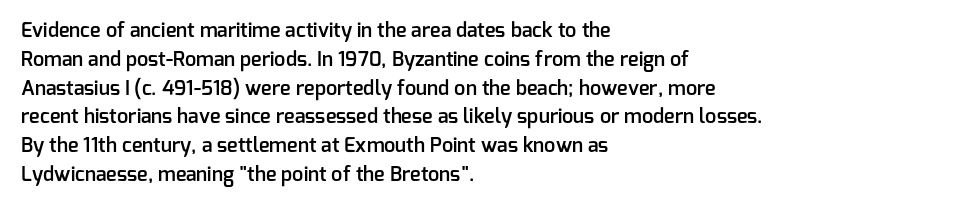
The image shows 20 px text type, upright; set left-aligned, normal line spacing (1.44x), normal letter spacing, not underlined.
